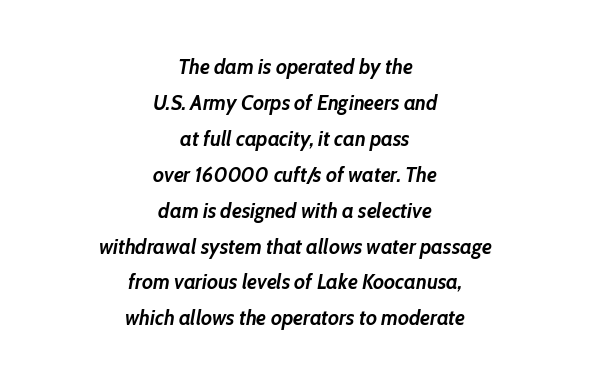
Is the letter spacing exaggerated? No — it looks like the ordinary default. This rendering uses center alignment, leaving both contours irregular but symmetric. On the weight axis this lands at bold, roughly 700. The lettering tilts uniformly, giving the passage an italic look.
